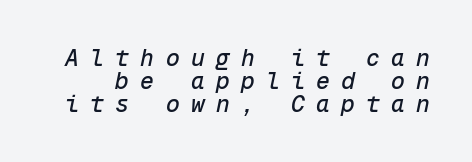
Line spacing here is tight. The rendering inserts visible extra space after every character. The rendering applies a slant to the glyphs. Check the space under the baseline: it is left empty.
